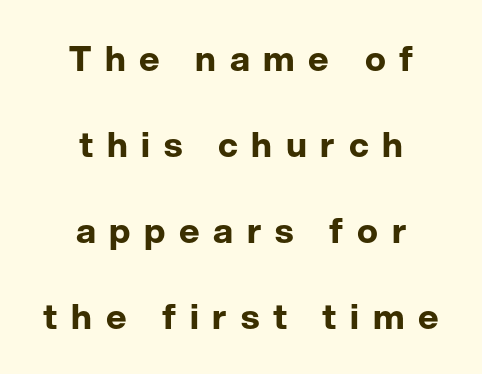
Q: Is the text bold? A: Yes.
Q: Is the text italic (slanted)? A: No, it is upright.
Q: Is the typeface a serif or a sans-serif typeface? A: Sans-serif.
Q: Is the text underlined? A: No.
Q: How is the paragraph aligned? A: Centered.
Q: Is the spacing between letters normal or unusually wide? A: Unusually wide.
Q: Is the spacing between lines tight, normal or loose? A: Loose.
Q: Width (condensed, normal, or wide)? A: Normal.
Q: Stroke contrast? A: Low.
Q: x-height? A: Medium.
Q: Monospaced? A: No.
